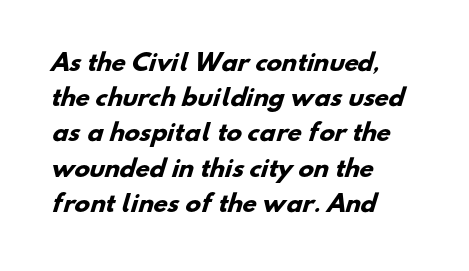
Emphasis by weight is at full strength: bold. The space between consecutive lines is moderate. This rendering uses left alignment, leaving the right contour irregular. Plain, unruled lines of type. Honestly, the letter spacing is just normal — you wouldn't notice it.
